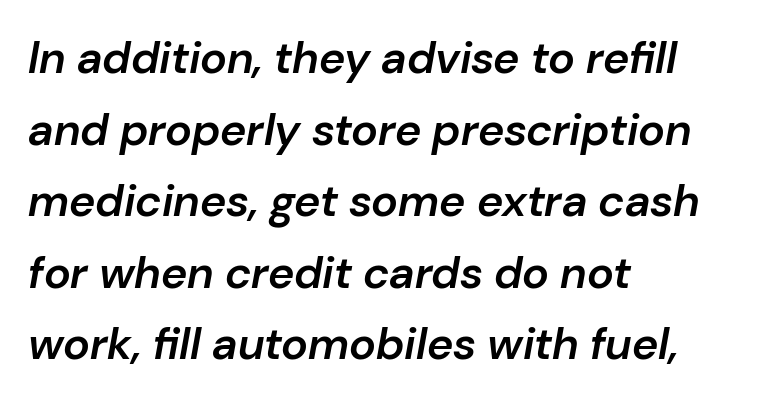
Q: Is the text bold? A: Semi-bold.
Q: Is the text italic (slanted)? A: Yes, it leans right by about 10 degrees.
Q: Is the text underlined? A: No.
Q: How is the paragraph aligned? A: Left-aligned.
Q: Is the spacing between letters normal or unusually wide? A: Normal.
Q: Is the spacing between lines tight, normal or loose? A: Normal.
Q: Width (condensed, normal, or wide)? A: Normal.
Q: Stroke contrast? A: Low.
Q: x-height? A: Medium.
Q: Monospaced? A: No.
